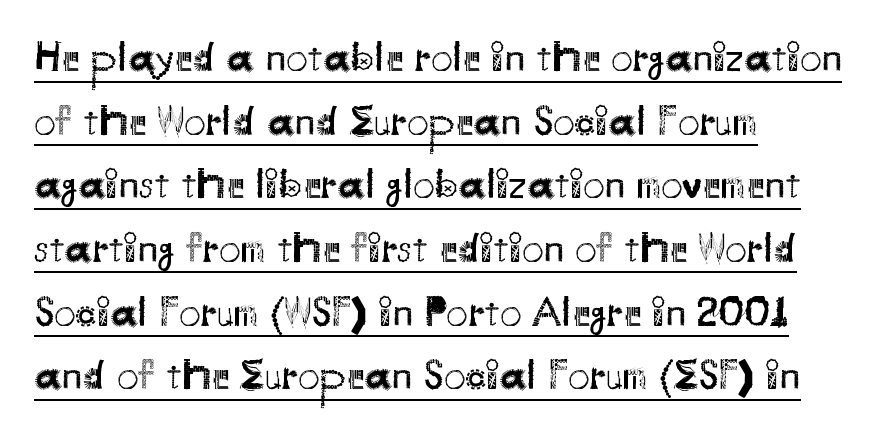
The image shows 43 px regular-weight sans-serif type, upright; set left-aligned, normal line spacing (1.48x), normal letter spacing, underlined; medium stroke contrast and a small x-height.
